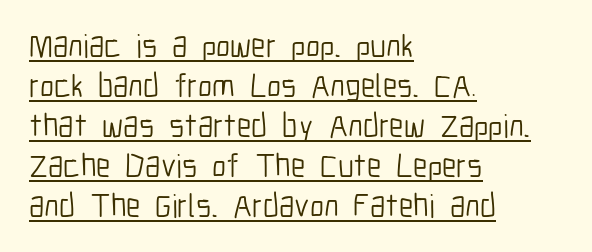
The image shows 33 px light, condensed sans-serif type, upright; set left-aligned, line spacing 1.21x, normal letter spacing, underlined; low stroke contrast and a medium x-height.
